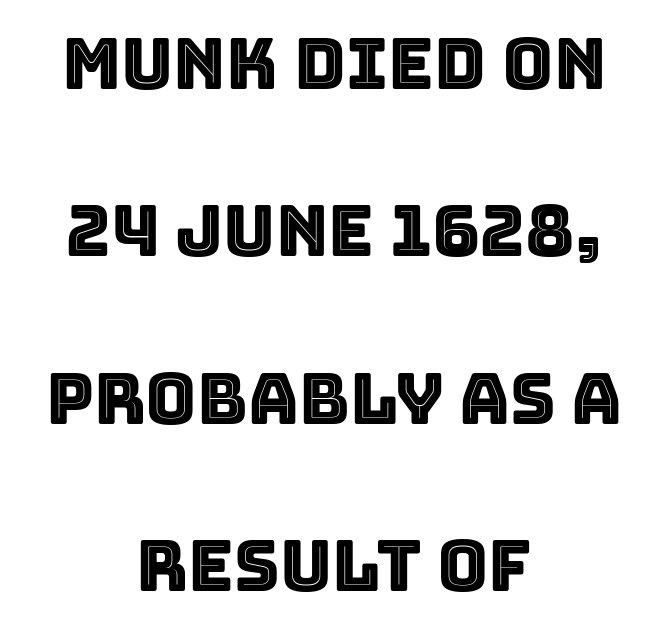
{"italic": "no", "width": "normal", "x_height": "large", "monospaced": "no", "underline": "no", "align": "center", "line_spacing": "loose", "line_spacing_ratio": 2.39, "letter_spacing": "normal", "letter_spacing_em": 0.0, "glyph_px": 70}
